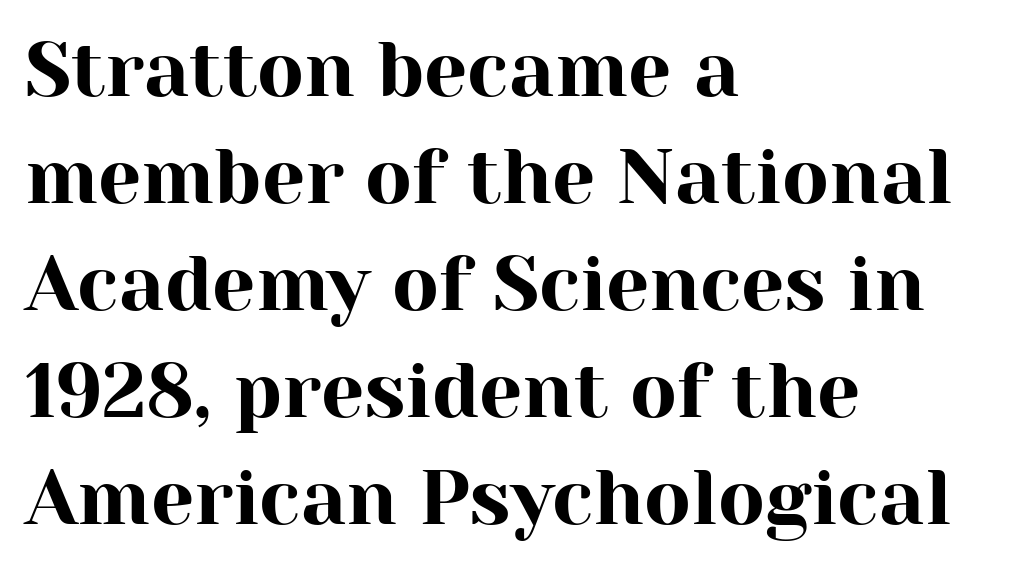
The image shows 77 px serif type, upright; set left-aligned, normal line spacing (1.39x), normal letter spacing, not underlined; high stroke contrast and a medium x-height.
